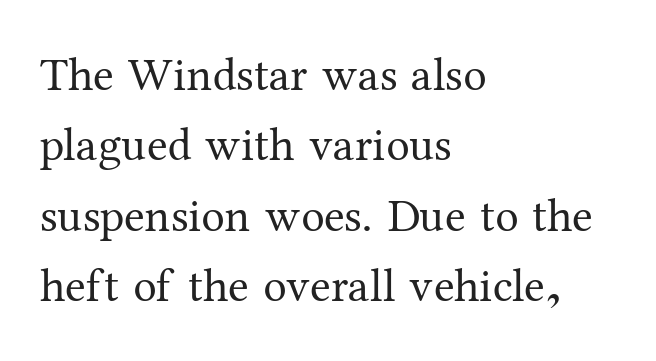
The image shows 47 px regular-weight serif type, upright; set left-aligned, normal line spacing (1.5x), normal letter spacing, not underlined; medium stroke contrast and a medium x-height.
